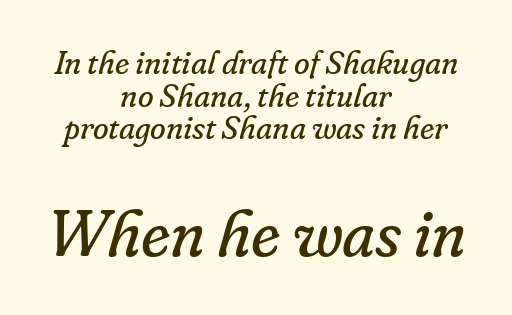
The lower block of text is set noticeably larger than the block above it. Closely set lines give the paragraph a compact silhouette. Weight: not bold — regular or lighter. The gaps between neighbouring characters are ordinary and unremarkable. Are there feet on the stems? There are — it's a serif. Rendered with sloped, italic letterforms.
